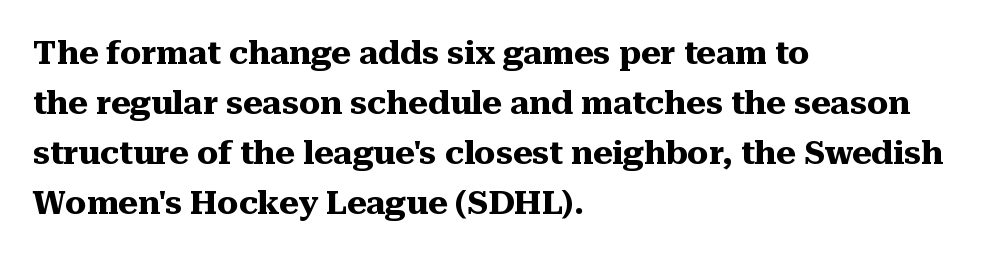
Q: Is the text bold? A: Yes.
Q: Is the text italic (slanted)? A: No, it is upright.
Q: Is the typeface a serif or a sans-serif typeface? A: Serif.
Q: Is the text underlined? A: No.
Q: How is the paragraph aligned? A: Left-aligned.
Q: Is the spacing between letters normal or unusually wide? A: Normal.
Q: Is the spacing between lines tight, normal or loose? A: Normal.
Q: Width (condensed, normal, or wide)? A: Normal.
Q: Stroke contrast? A: Medium.
Q: x-height? A: Medium.
Q: Monospaced? A: No.
